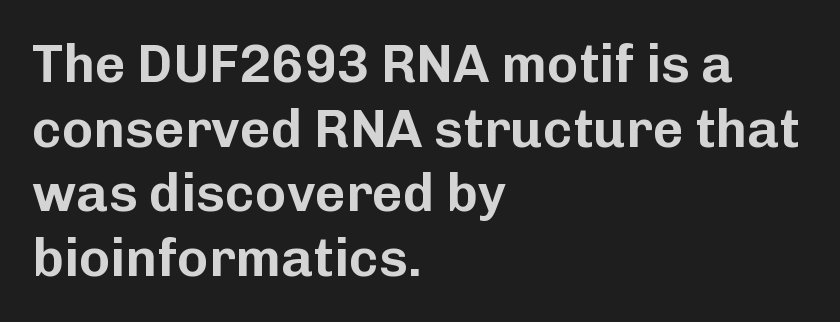
{"serif": "no", "italic": "no", "width": "normal", "stroke_contrast": "low", "x_height": "medium", "monospaced": "no", "underline": "no", "align": "left", "line_spacing_ratio": 1.22, "letter_spacing": "normal", "letter_spacing_em": 0.0, "glyph_px": 53}
